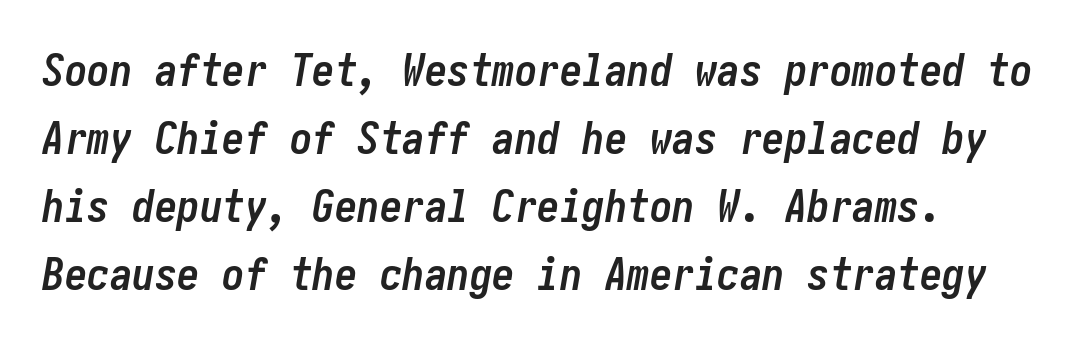
{"italic": "yes", "lean": "right", "slant_degrees": 10, "bold": "yes", "weight": "semibold", "width": "condensed", "stroke_contrast": "low", "x_height": "medium", "underline": "no", "align": "left", "line_spacing": "normal", "line_spacing_ratio": 1.51, "letter_spacing": "normal", "letter_spacing_em": 0.0, "glyph_px": 45}
